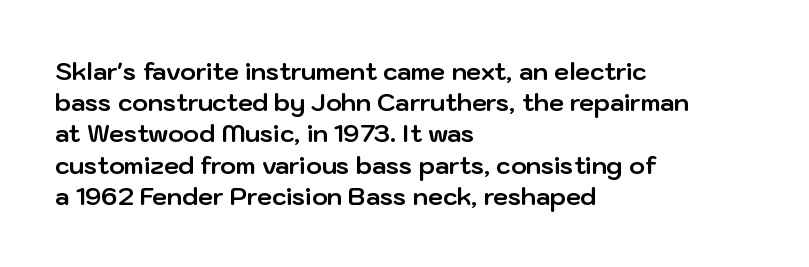
Q: Is the text bold? A: Yes.
Q: Is the text italic (slanted)? A: No, it is upright.
Q: Is the text underlined? A: No.
Q: How is the paragraph aligned? A: Left-aligned.
Q: Is the spacing between letters normal or unusually wide? A: Normal.
Q: Is the spacing between lines tight, normal or loose? A: Normal.
